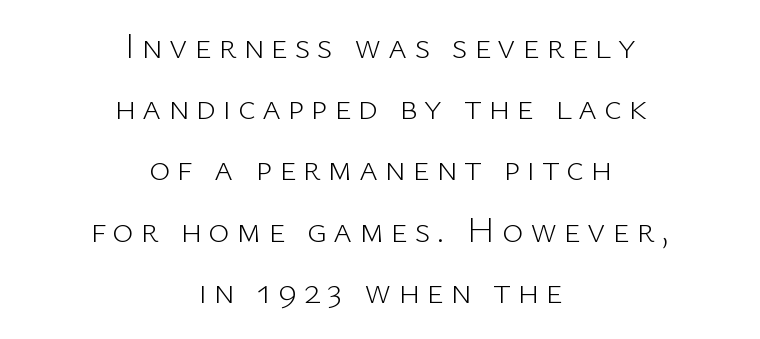
Q: Is the text bold? A: No.
Q: Is the text italic (slanted)? A: No, it is upright.
Q: Is the typeface a serif or a sans-serif typeface? A: Sans-serif.
Q: Is the text underlined? A: No.
Q: How is the paragraph aligned? A: Centered.
Q: Is the spacing between lines tight, normal or loose? A: Normal.
Q: Width (condensed, normal, or wide)? A: Normal.
Q: Stroke contrast? A: Low.
Q: x-height? A: Medium.
Q: Monospaced? A: No.
